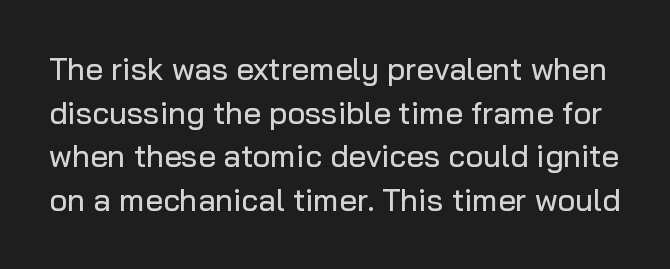
The image shows 31 px sans-serif type, upright; set normal line spacing (1.41x), normal letter spacing, not underlined; low stroke contrast and a medium x-height.
